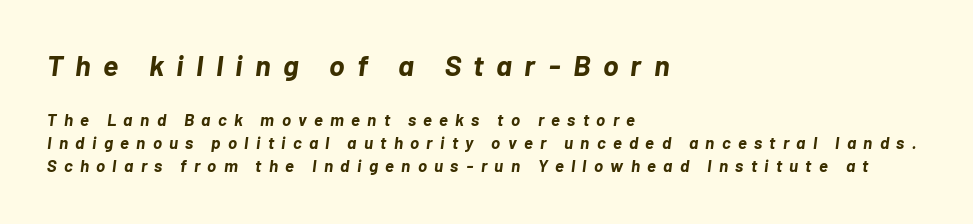
Q: Is the text bold? A: Yes.
Q: Is the text italic (slanted)? A: Yes, it leans right by about 7 degrees.
Q: Is the text underlined? A: No.
Q: How is the paragraph aligned? A: Left-aligned.
Q: Is the spacing between letters normal or unusually wide? A: Unusually wide.
Q: Is the spacing between lines tight, normal or loose? A: Normal.
Q: Which block of text is set in a larger size, the first (top) or the second (bottom)? A: The first (top) one.
Q: Width (condensed, normal, or wide)? A: Normal.
Q: Stroke contrast? A: Low.
Q: x-height? A: Medium.
Q: Monospaced? A: No.
